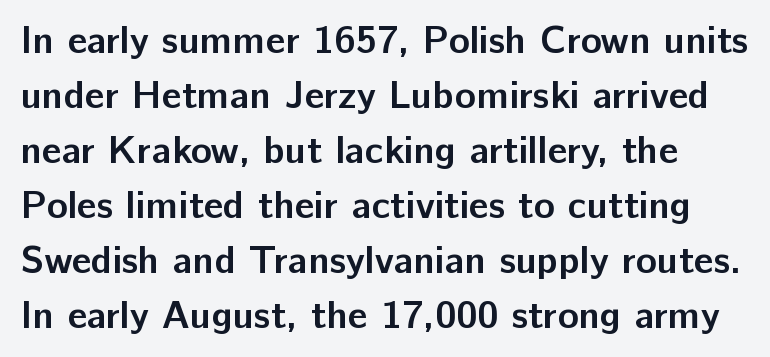
{"serif": "no", "italic": "no", "bold": "yes", "weight": "semibold", "width": "normal", "stroke_contrast": "low", "x_height": "medium", "monospaced": "no", "underline": "no", "line_spacing": "normal", "line_spacing_ratio": 1.41, "letter_spacing": "normal", "letter_spacing_em": 0.0, "glyph_px": 39}
